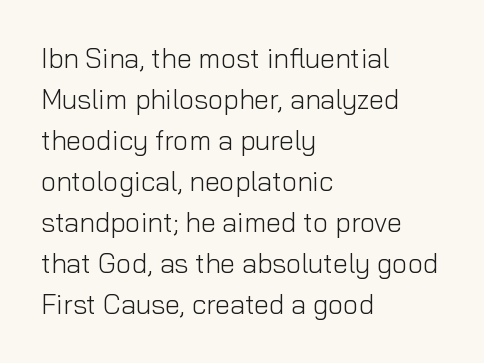
On a weight scale, this lands at 450 or below. The passage shown has conventional tracking throughout. A normal amount of white space separates one row of letters from the next. The rag falls on the right side of this text block.
